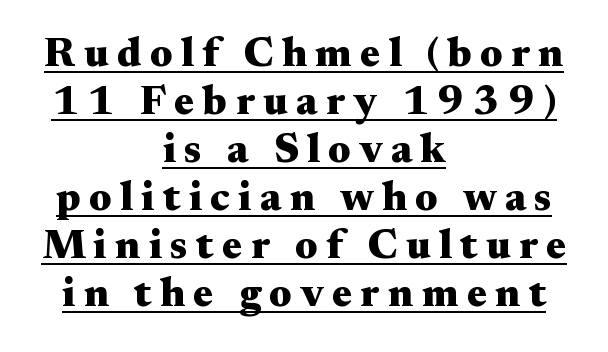
{"serif": "yes", "italic": "no", "bold": "yes", "weight": "heavy", "width": "wide", "stroke_contrast": "medium", "x_height": "small", "monospaced": "no", "underline": "yes", "align": "center", "line_spacing_ratio": 1.17, "letter_spacing": "wide", "letter_spacing_em": 0.21, "glyph_px": 41}
